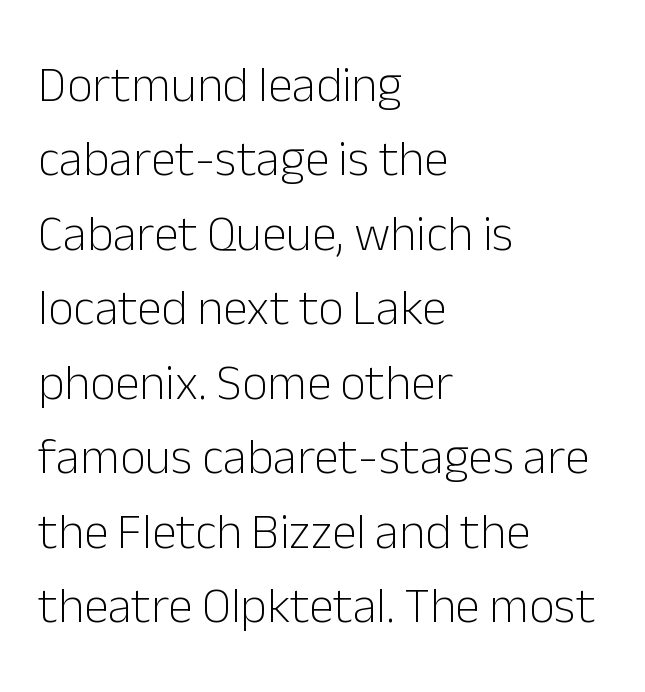
Vertical spacing — default. Quick note: underline off. Italic: no, the glyphs are upright roman. A light-to-regular cut is what we see here.
